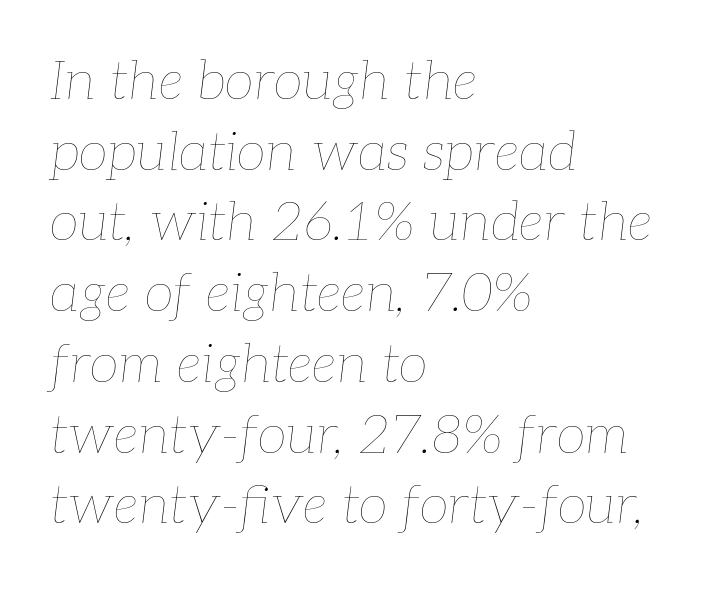
The image shows 54 px thin type, italic (leaning right); set left-aligned, normal line spacing (1.31x), normal letter spacing, not underlined; low stroke contrast and a medium x-height.
